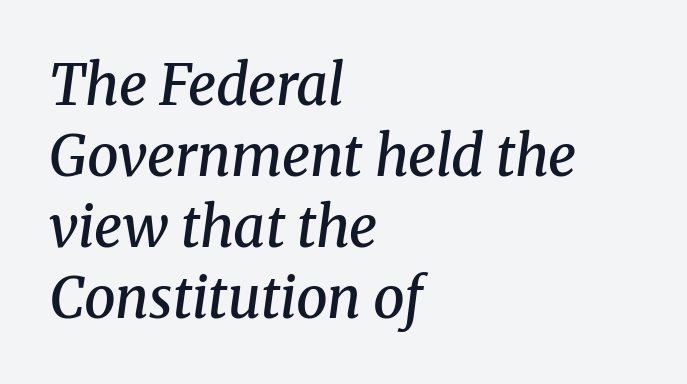
As a designer I'd log this as weight 600, semibold. The face used here has a pronounced slope to its letters. Serifs: yes, visible at the terminals of the letterforms. The passage shown is typed in a proportional face where columns would drift. The space between consecutive lines is moderate. A classic flush-left, rag-right setting is used for this passage.
